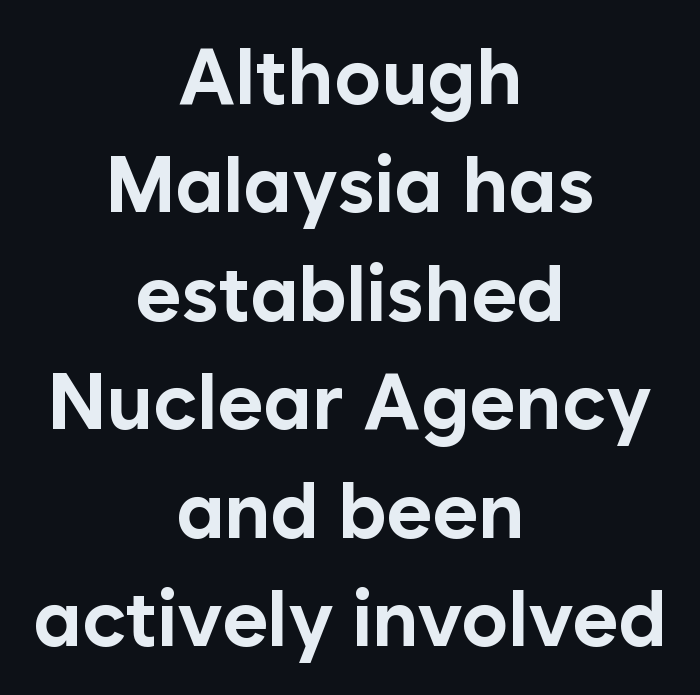
No italicization has been applied; the sample stays upright. The space directly below the letters is spotless. The passage shown is typeset with a sans-serif family. Inter-character spacing is left at the font's built-in metrics.
